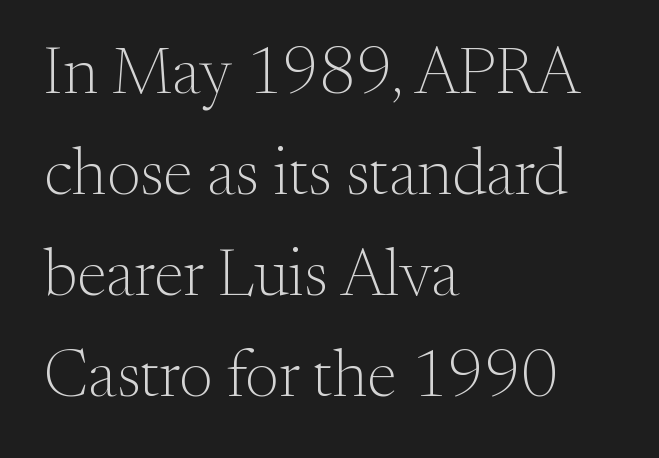
Note the varied advance widths — an 'i' is clearly narrower than an 'm'. Vertically, the passage feels balanced, rows spaced as you'd expect. If you drew a ruler down the left edge, every line would touch it. Tracking here is standard; glyphs follow each other at the usual distance.
